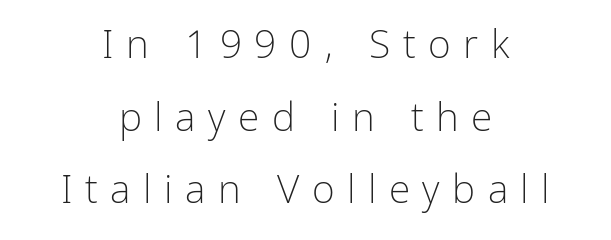
{"serif": "no", "italic": "no", "bold": "no", "weight": "light", "width": "condensed", "stroke_contrast": "low", "x_height": "medium", "monospaced": "no", "underline": "no", "align": "center", "line_spacing_ratio": 1.86, "letter_spacing": "wide", "letter_spacing_em": 0.32, "glyph_px": 39}
